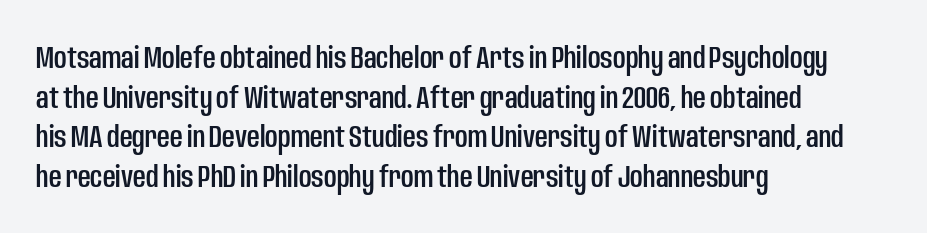
{"serif": "no", "italic": "no", "width": "condensed", "stroke_contrast": "low", "x_height": "large", "monospaced": "no", "underline": "no", "align": "left", "line_spacing": "normal", "line_spacing_ratio": 1.28, "letter_spacing": "normal", "letter_spacing_em": 0.0, "glyph_px": 31}
